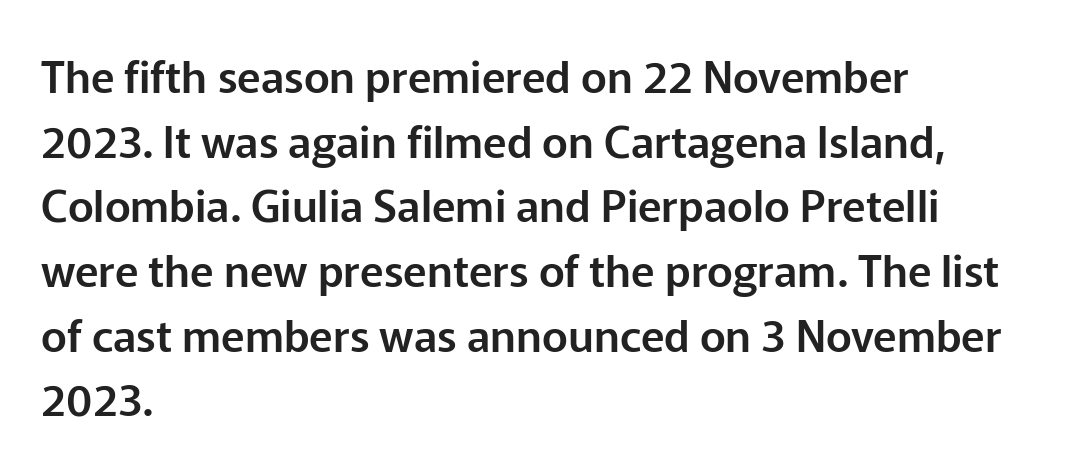
Q: Is the text italic (slanted)? A: No, it is upright.
Q: Is the typeface a serif or a sans-serif typeface? A: Sans-serif.
Q: Is the text underlined? A: No.
Q: How is the paragraph aligned? A: Left-aligned.
Q: Is the spacing between letters normal or unusually wide? A: Normal.
Q: Is the spacing between lines tight, normal or loose? A: Normal.
Q: Width (condensed, normal, or wide)? A: Normal.
Q: Stroke contrast? A: Low.
Q: x-height? A: Medium.
Q: Monospaced? A: No.
